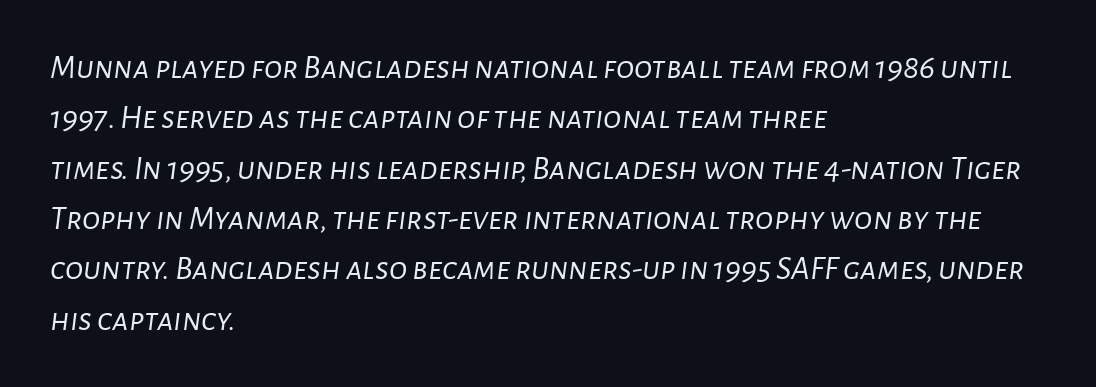
Q: Is the text bold? A: No.
Q: Is the text italic (slanted)? A: Yes, it leans right by about 7 degrees.
Q: Is the text underlined? A: No.
Q: How is the paragraph aligned? A: Left-aligned.
Q: Is the spacing between letters normal or unusually wide? A: Normal.
Q: Is the spacing between lines tight, normal or loose? A: Normal.
Q: Width (condensed, normal, or wide)? A: Normal.
Q: Stroke contrast? A: Low.
Q: x-height? A: Medium.
Q: Monospaced? A: No.
